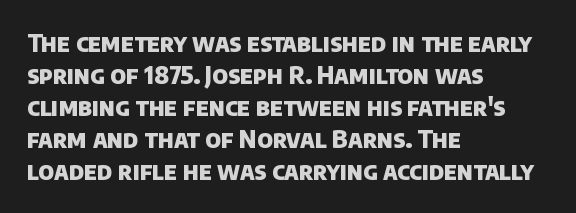
Q: Is the text bold? A: Yes.
Q: Is the text underlined? A: No.
Q: How is the paragraph aligned? A: Left-aligned.
Q: Is the spacing between letters normal or unusually wide? A: Normal.
Q: Is the spacing between lines tight, normal or loose? A: Normal.
